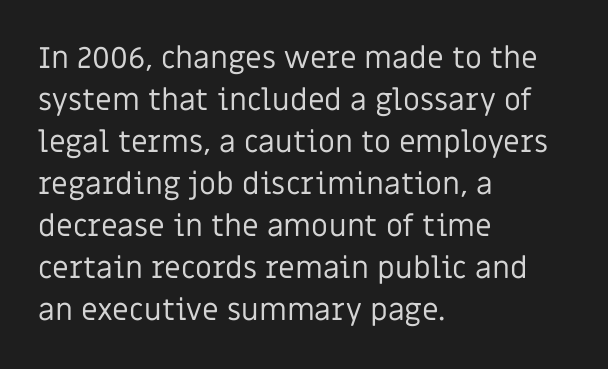
The image shows 30 px regular-weight sans-serif type, upright; set left-aligned, normal line spacing (1.4x), normal letter spacing, not underlined; low stroke contrast and a large x-height.
